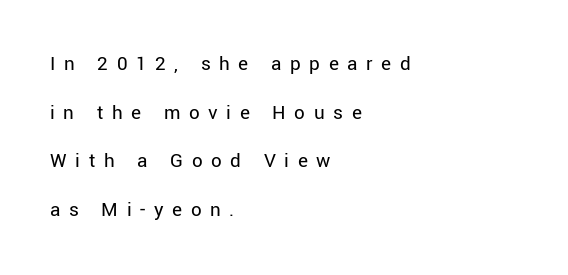
Q: Is the text bold? A: No.
Q: Is the text italic (slanted)? A: No, it is upright.
Q: Is the text underlined? A: No.
Q: How is the paragraph aligned? A: Left-aligned.
Q: Is the spacing between letters normal or unusually wide? A: Unusually wide.
Q: Is the spacing between lines tight, normal or loose? A: Loose.
